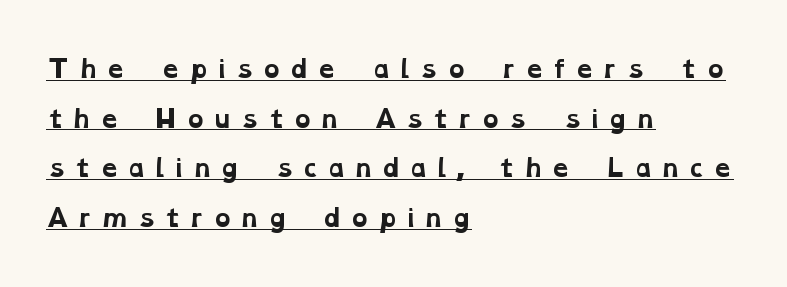
Q: Is the text bold? A: Yes.
Q: Is the text underlined? A: Yes.
Q: How is the paragraph aligned? A: Left-aligned.
Q: Is the spacing between letters normal or unusually wide? A: Unusually wide.
Q: Is the spacing between lines tight, normal or loose? A: Loose.
